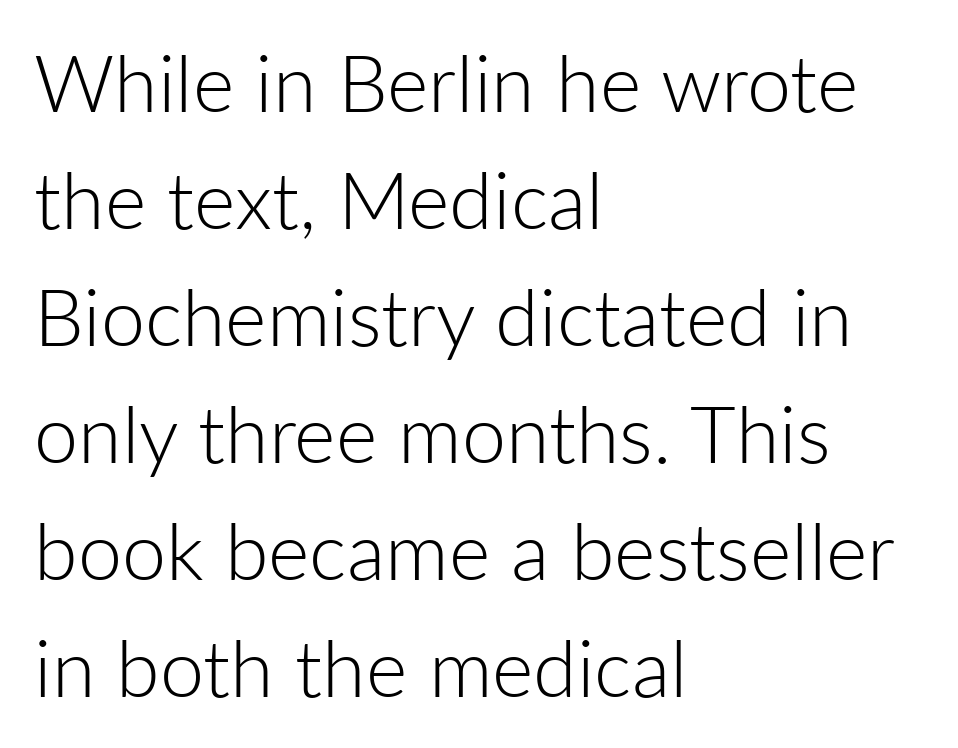
{"serif": "no", "italic": "no", "bold": "no", "weight": "light", "width": "normal", "stroke_contrast": "low", "x_height": "medium", "monospaced": "no", "underline": "no", "align": "left", "line_spacing": "normal", "line_spacing_ratio": 1.48, "letter_spacing": "normal", "letter_spacing_em": 0.0, "glyph_px": 79}
